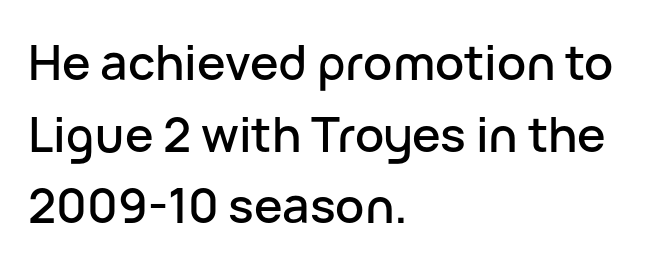
Q: Is the text italic (slanted)? A: No, it is upright.
Q: Is the typeface a serif or a sans-serif typeface? A: Sans-serif.
Q: Is the text underlined? A: No.
Q: How is the paragraph aligned? A: Left-aligned.
Q: Is the spacing between letters normal or unusually wide? A: Normal.
Q: Is the spacing between lines tight, normal or loose? A: Normal.
Q: Width (condensed, normal, or wide)? A: Normal.
Q: Stroke contrast? A: Low.
Q: x-height? A: Medium.
Q: Monospaced? A: No.
